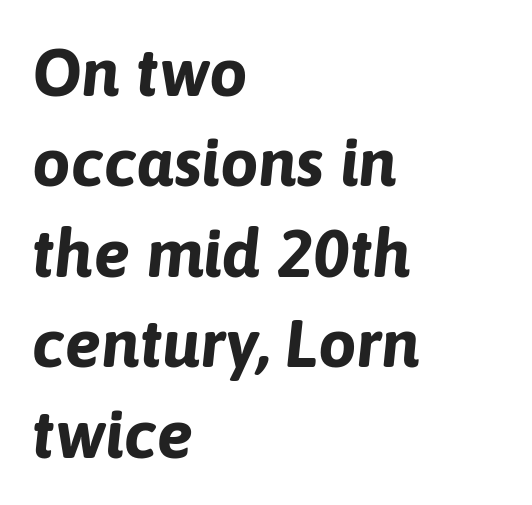
Q: Is the text bold? A: Yes.
Q: Is the text italic (slanted)? A: Yes, it leans right by about 6 degrees.
Q: Is the text underlined? A: No.
Q: How is the paragraph aligned? A: Left-aligned.
Q: Is the spacing between letters normal or unusually wide? A: Normal.
Q: Is the spacing between lines tight, normal or loose? A: Normal.
Q: Width (condensed, normal, or wide)? A: Normal.
Q: Stroke contrast? A: Low.
Q: x-height? A: Medium.
Q: Monospaced? A: No.
